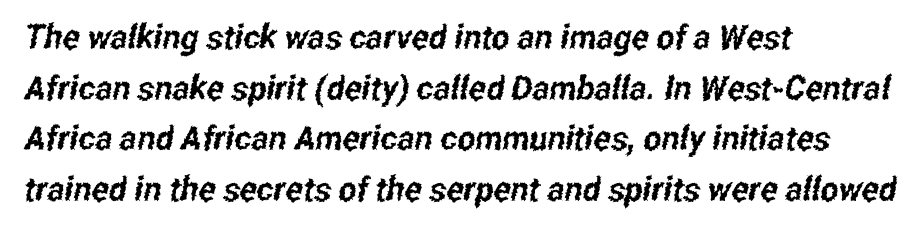
Q: Is the typeface a serif or a sans-serif typeface? A: Sans-serif.
Q: Is the text underlined? A: No.
Q: How is the paragraph aligned? A: Left-aligned.
Q: Is the spacing between letters normal or unusually wide? A: Normal.
Q: Is the spacing between lines tight, normal or loose? A: Normal.
Q: Width (condensed, normal, or wide)? A: Condensed.
Q: Stroke contrast? A: Low.
Q: x-height? A: Medium.
Q: Monospaced? A: No.
